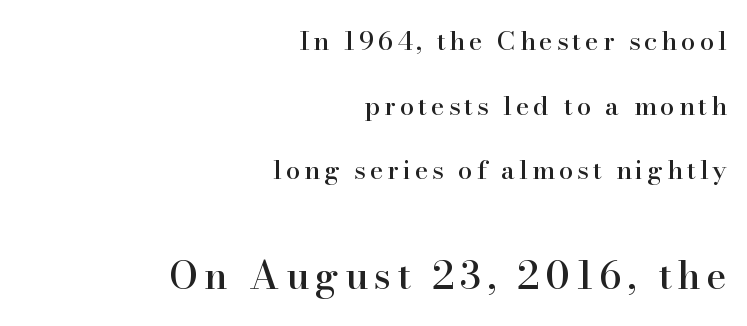
{"serif": "yes", "italic": "no", "width": "normal", "stroke_contrast": "high", "x_height": "small", "monospaced": "no", "underline": "no", "align": "right", "line_spacing": "loose", "line_spacing_ratio": 2.49, "larger_block": "second", "size_ratio": 1.5, "glyph_px": 39}
